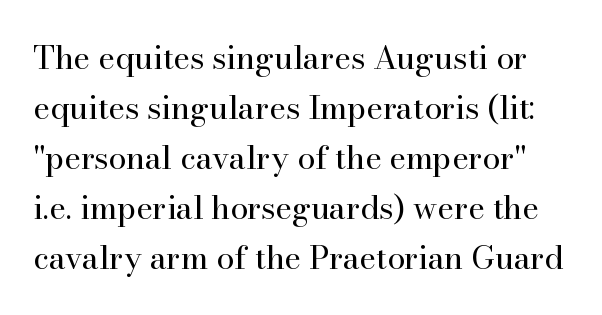
The image shows 32 px regular-weight serif type, upright; set normal line spacing (1.56x), normal letter spacing, not underlined; high stroke contrast and a small x-height.
